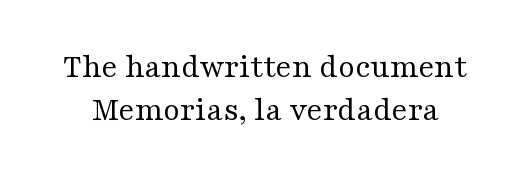
The specimen reads as upright at a glance. Observe the ordinary spacing: letters are neighbours, not strangers. The specimen omits any rule beneath the text block's lines. The font family rendered here belongs to the serif group. The typesetting does not lean heavy: it is not bold.
